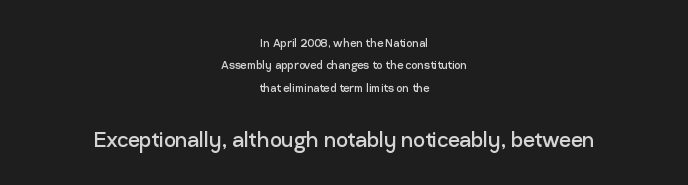
{"italic": "no", "bold": "no", "underline": "no", "align": "center", "line_spacing": "normal", "line_spacing_ratio": 1.6, "letter_spacing": "normal", "letter_spacing_em": 0.0, "larger_block": "second", "size_ratio": 1.86, "glyph_px": 26}
